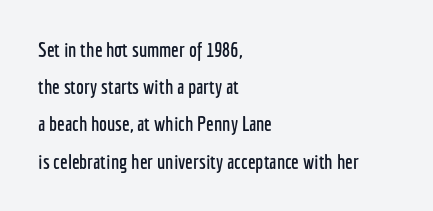
No word sits above an underline. The letters sit at their default tracking, neither squeezed nor spread. Casual observation: everything's shoved over to the left. In terms of posture, this sample is upright.
